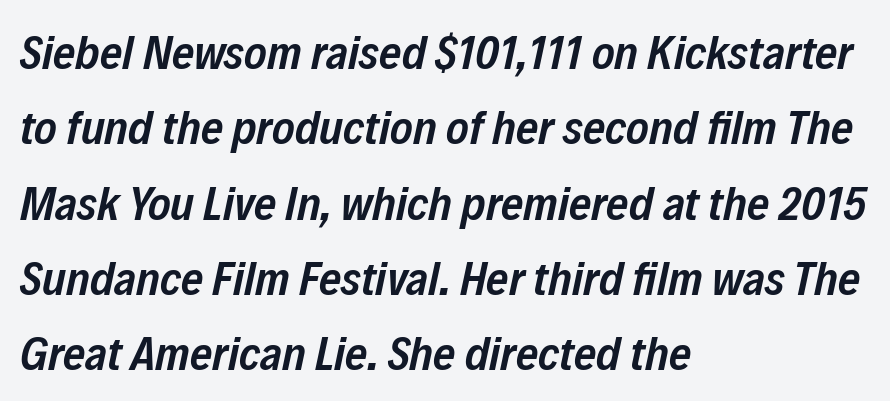
The image shows 48 px semibold, condensed type, italic (leaning right); set left-aligned, normal line spacing (1.57x), normal letter spacing, not underlined; low stroke contrast and a medium x-height.
